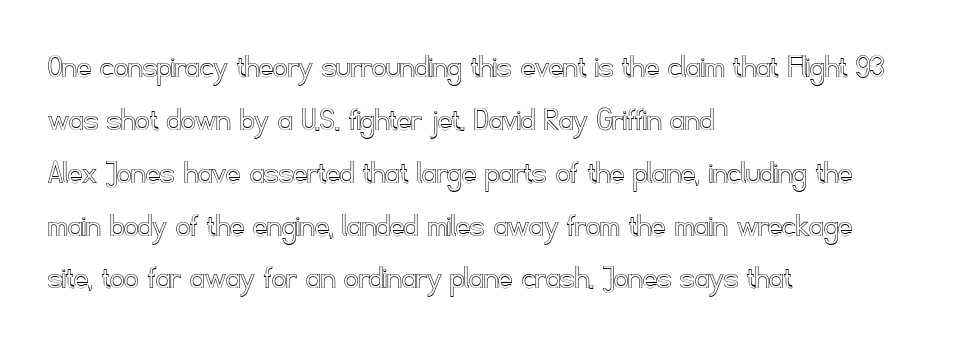
The strip under each line holds only bare page. These lines were composed using upright roman letters. Caption: multi-line text, flush left, ragged right. Is this a fixed-width face? No — the glyphs have proportional, varying widths. Each new line begins a customary step beneath the previous one. Characters follow at the spacing the type designer built in.
